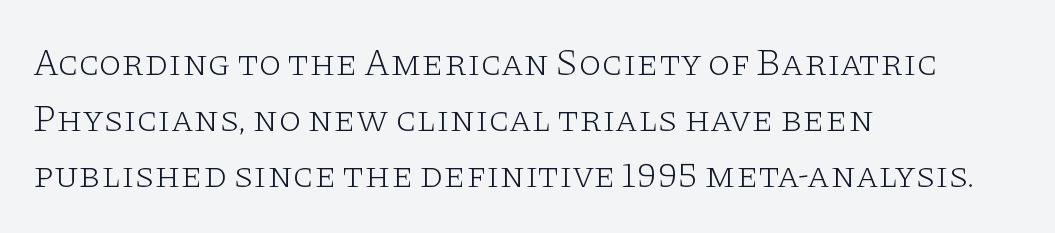
{"serif": "yes", "italic": "no", "bold": "no", "weight": "light", "width": "wide", "stroke_contrast": "low", "x_height": "large", "monospaced": "no", "underline": "no", "align": "left", "line_spacing": "normal", "line_spacing_ratio": 1.52, "letter_spacing": "normal", "letter_spacing_em": 0.0, "glyph_px": 37}
